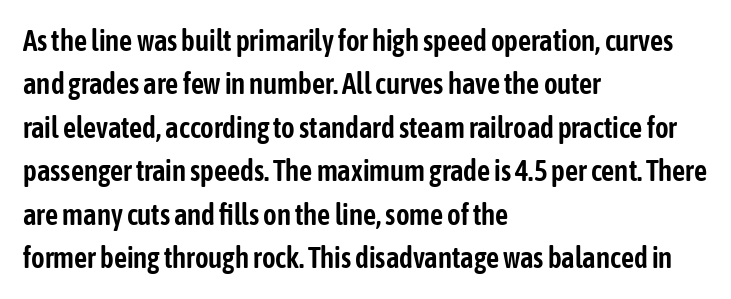
The image shows 29 px condensed sans-serif type, upright; set left-aligned, normal line spacing (1.5x), normal letter spacing, not underlined; low stroke contrast and a medium x-height.
